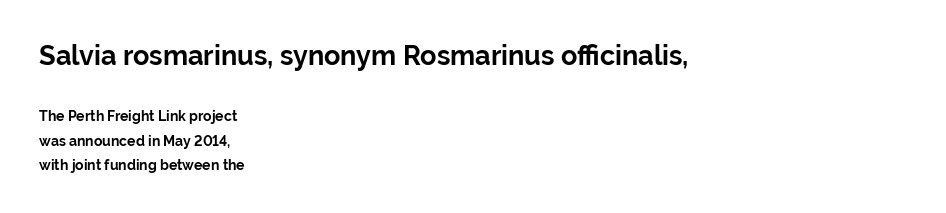
Q: Is the text bold? A: Yes.
Q: Is the text italic (slanted)? A: No, it is upright.
Q: Is the text underlined? A: No.
Q: How is the paragraph aligned? A: Left-aligned.
Q: Is the spacing between letters normal or unusually wide? A: Normal.
Q: Which block of text is set in a larger size, the first (top) or the second (bottom)? A: The first (top) one.
